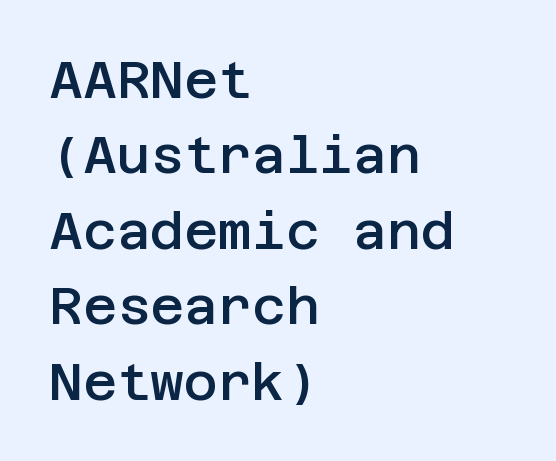
{"serif": "no", "italic": "no", "bold": "semi", "weight": "semibold", "width": "normal", "stroke_contrast": "low", "x_height": "large", "underline": "no", "align": "left", "line_spacing": "normal", "line_spacing_ratio": 1.45, "letter_spacing": "normal", "letter_spacing_em": 0.0, "glyph_px": 52}
